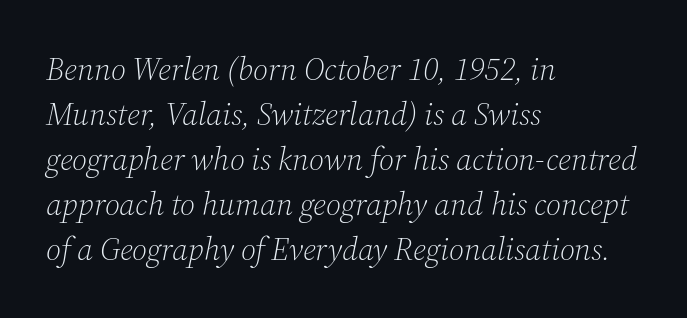
Bold? No — there's no thickening of the strokes. These lines are composed in type with serifs. Normally led — the rows are evenly, conventionally spaced. The gap between lines stays unmarked.
